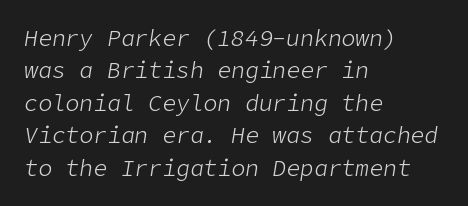
The passage is arranged the way most books set body copy — flush left. In terms of leading, this rendering sits right in the middle. What stands out about the letter spacing? Nothing — it is the standard amount. Letters rest on an invisible, unmarked baseline.
